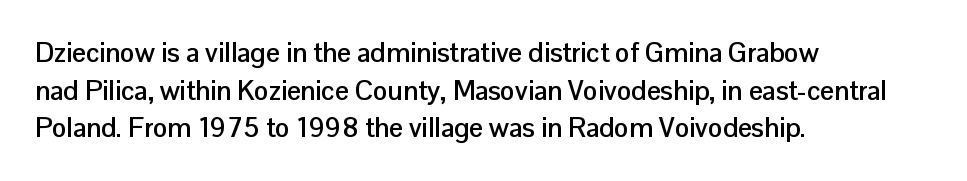
Its strokes are broad and dark, the hallmark of bold type. The letterforms sit shoulder to shoulder at normal distance. Horizontal alignment here is leftward, the default for most running prose. Each new line begins a customary step beneath the previous one. Has an underline been added? It has not. Characters remain perfectly vertical along every line.
